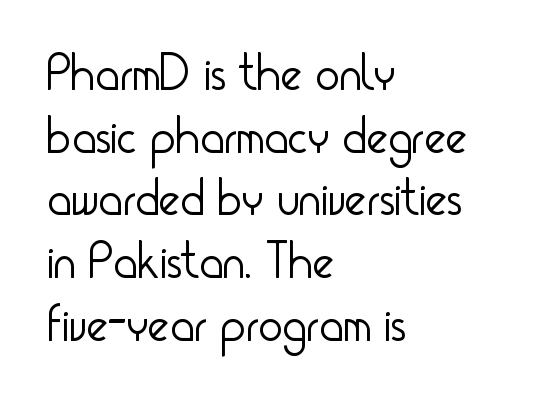
Nope, no serifs anywhere on these letters. Quick note: underline off. Caption: standard tracking, unaltered. Horizontal alignment here is leftward, the default for most running prose. A typesetter would call this proportional, since set widths differ per character.
